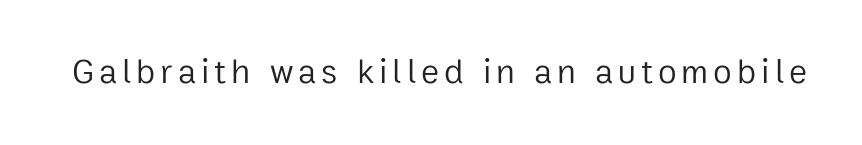
Heaviness? Minimal to ordinary, like unemphasized prose. Is this a sans? Yes — the strokes have no serifs. Descenders hang freely into open space. It's the straight-up-and-down kind of type.
